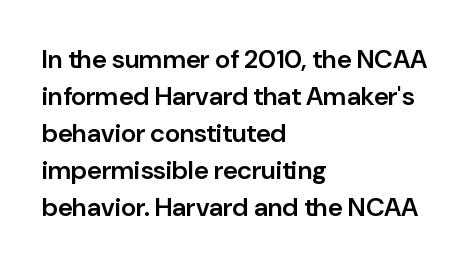
The image shows 26 px text type, upright; set left-aligned, normal line spacing (1.42x), normal letter spacing, not underlined.
